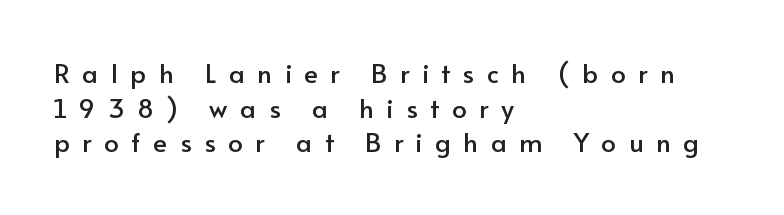
{"italic": "no", "underline": "no", "align": "left", "line_spacing": "normal", "line_spacing_ratio": 1.33, "letter_spacing": "wide", "letter_spacing_em": 0.48, "glyph_px": 26}
